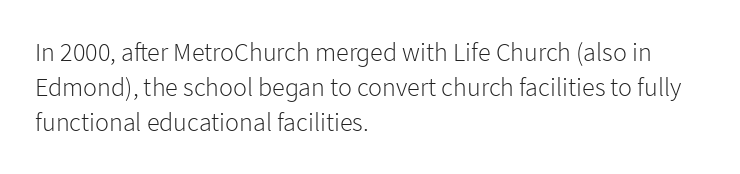
Q: Is the text bold? A: No.
Q: Is the text italic (slanted)? A: No, it is upright.
Q: Is the text underlined? A: No.
Q: How is the paragraph aligned? A: Left-aligned.
Q: Is the spacing between letters normal or unusually wide? A: Normal.
Q: Is the spacing between lines tight, normal or loose? A: Normal.
